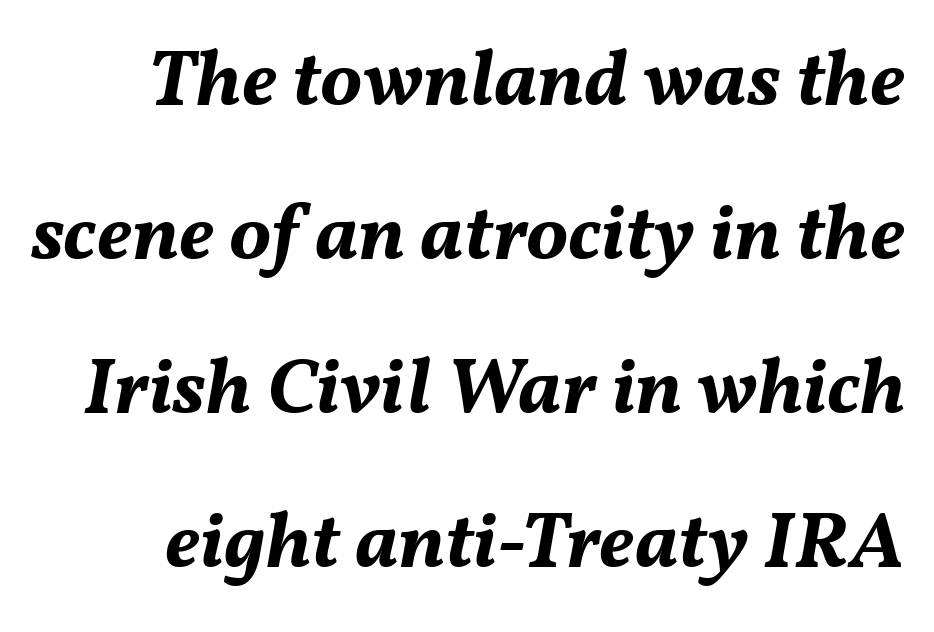
The strokes are fattened all the way to bold. The letters advance in unequal steps, a hallmark of proportional type. You could call the tracking neutral — neither tight nor loose. The whole block is typeset with a tilt. The vertical gap from one line to the next is large.
